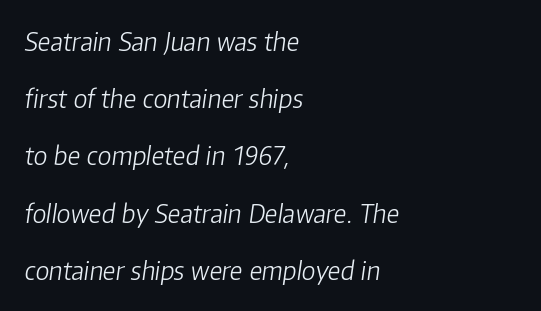
Q: Is the text bold? A: No.
Q: Is the text italic (slanted)? A: Yes, it leans right by about 8 degrees.
Q: Is the text underlined? A: No.
Q: How is the paragraph aligned? A: Left-aligned.
Q: Is the spacing between letters normal or unusually wide? A: Normal.
Q: Is the spacing between lines tight, normal or loose? A: Loose.
